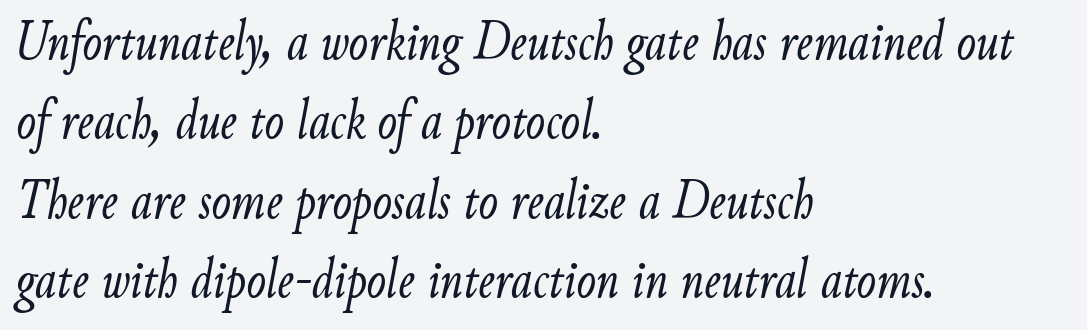
{"italic": "yes", "lean": "right", "slant_degrees": 9, "bold": "no", "weight": "light", "width": "condensed", "stroke_contrast": "low", "x_height": "small", "monospaced": "no", "underline": "no", "align": "left", "line_spacing": "normal", "line_spacing_ratio": 1.37, "letter_spacing": "normal", "letter_spacing_em": 0.0, "glyph_px": 58}
